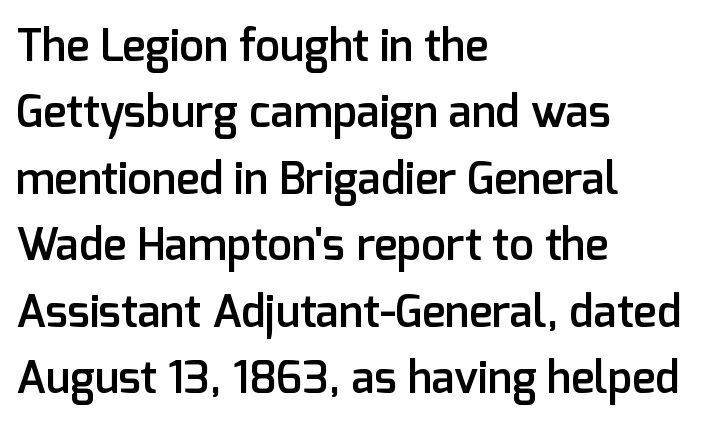
The image shows 44 px semibold sans-serif type, upright; set left-aligned, normal line spacing (1.51x), normal letter spacing, not underlined; low stroke contrast and a medium x-height.
